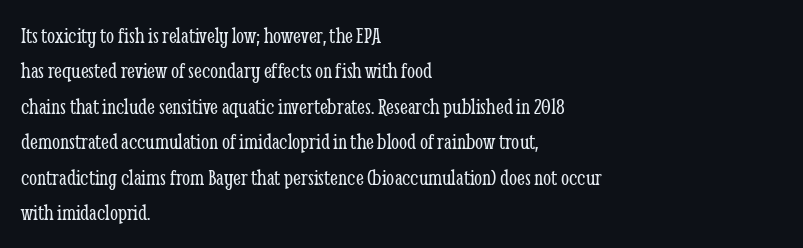
{"italic": "no", "bold": "no", "underline": "no", "align": "left", "line_spacing": "normal", "line_spacing_ratio": 1.54, "letter_spacing": "normal", "letter_spacing_em": 0.0, "glyph_px": 23}
